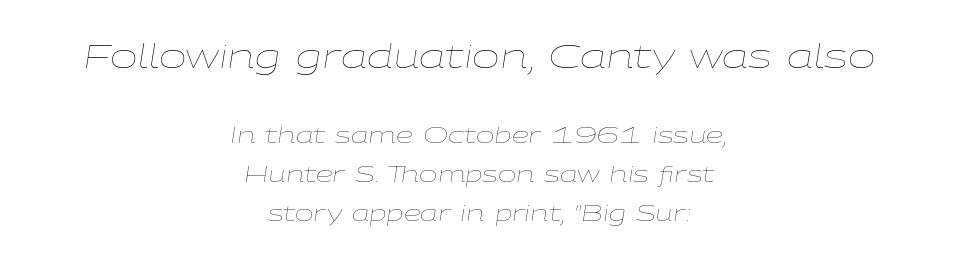
The image shows 33 px thin, wide type, italic (leaning right); set centered, line spacing 1.77x, normal letter spacing, not underlined; the first (top) block is 1.5x larger; low stroke contrast and a medium x-height.
